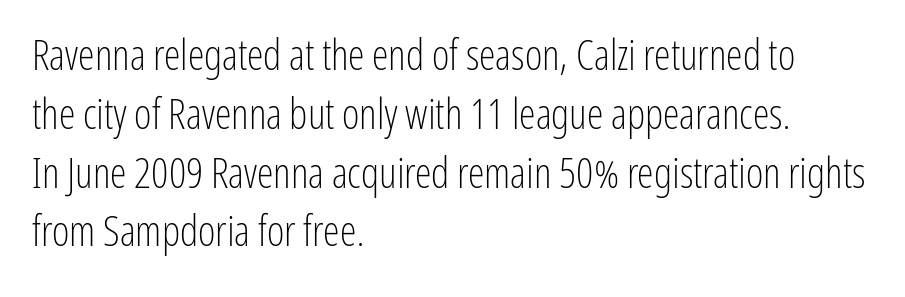
A typesetter would call this proportional, since set widths differ per character. The rendering keeps characters at their native spacing. Horizontal alignment here is leftward, the default for most running prose. Rows of type keep a routine distance in the vertical direction. The axis of the letterforms is exactly vertical. The face looks like a standard text weight, possibly lighter.
